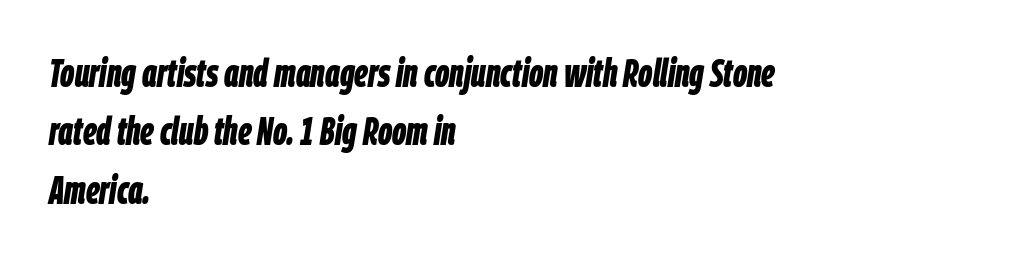
The image shows 39 px bold, condensed type, italic (leaning right); set left-aligned, normal line spacing (1.5x), normal letter spacing, not underlined; low stroke contrast and a large x-height.
